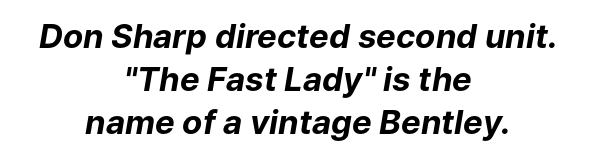
{"italic": "yes", "lean": "right", "slant_degrees": 9, "bold": "yes", "weight": "bold", "width": "normal", "stroke_contrast": "low", "x_height": "medium", "monospaced": "no", "underline": "no", "align": "center", "line_spacing": "normal", "line_spacing_ratio": 1.3, "letter_spacing": "normal", "letter_spacing_em": 0.0, "glyph_px": 33}
